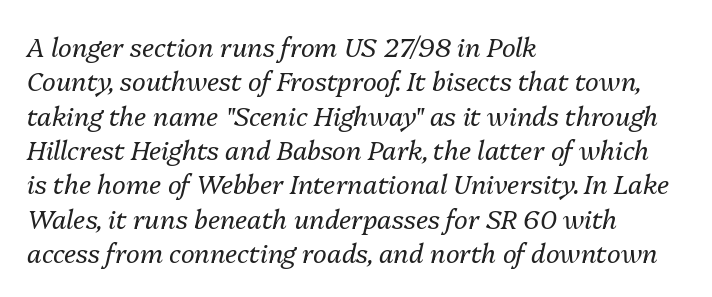
Q: Is the text bold? A: No.
Q: Is the text italic (slanted)? A: Yes, it leans right by about 13 degrees.
Q: Is the text underlined? A: No.
Q: How is the paragraph aligned? A: Left-aligned.
Q: Is the spacing between letters normal or unusually wide? A: Normal.
Q: Is the spacing between lines tight, normal or loose? A: Normal.
